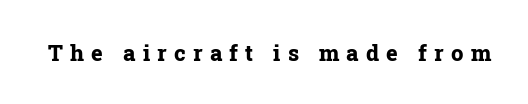
In terms of letterspacing, this is a distinctly airy, spread setting. Compared with an ordinary text face, these strokes are far heavier — a full bold. Decoration check: the copy has no underline. The letters stand straight up with perfectly vertical stems.
